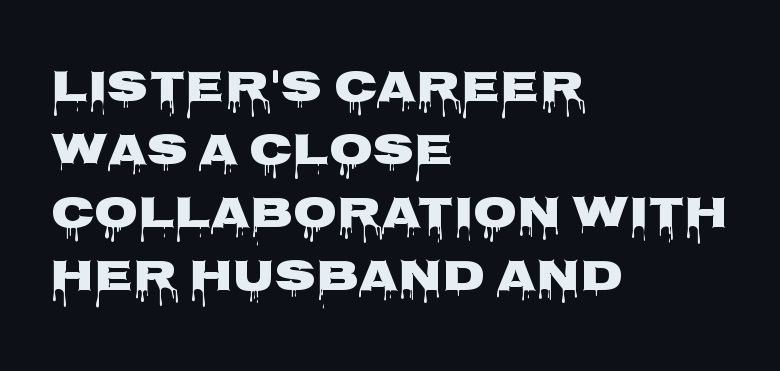
The lines sit at an ordinary, default distance from one another. Check under the words: just untouched page. Ordinary non-slanted type is in use. Nobody touched the tracking dial on this one. Every row of glyphs begins at an identical x-position on the left.
